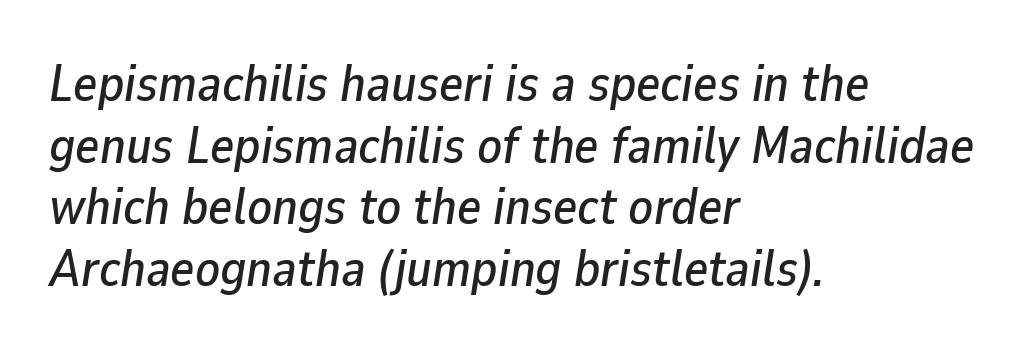
Q: Is the text italic (slanted)? A: Yes, it leans right by about 9 degrees.
Q: Is the text underlined? A: No.
Q: How is the paragraph aligned? A: Left-aligned.
Q: Is the spacing between letters normal or unusually wide? A: Normal.
Q: Width (condensed, normal, or wide)? A: Normal.
Q: Stroke contrast? A: Low.
Q: x-height? A: Medium.
Q: Monospaced? A: No.
